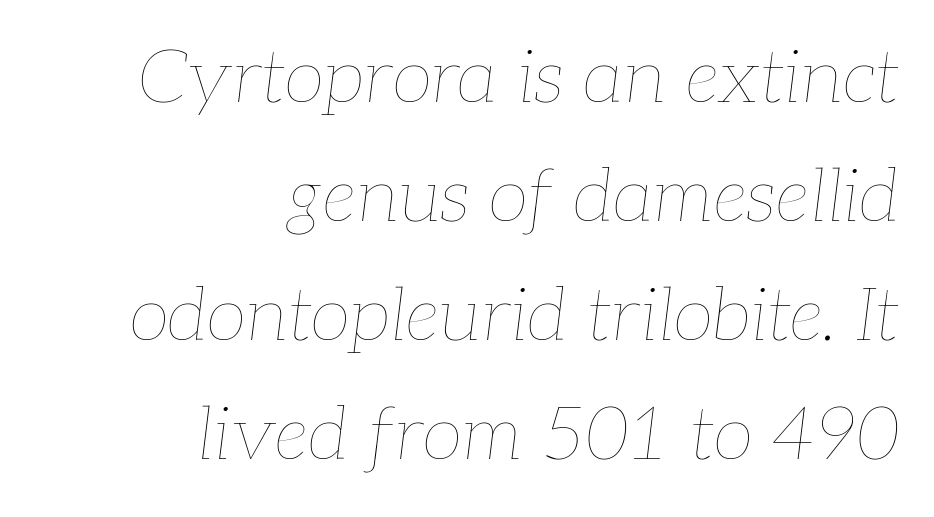
{"italic": "yes", "lean": "right", "slant_degrees": 7, "bold": "no", "weight": "thin", "width": "normal", "stroke_contrast": "low", "x_height": "medium", "monospaced": "no", "underline": "no", "align": "right", "line_spacing": "normal", "line_spacing_ratio": 1.61, "letter_spacing": "normal", "letter_spacing_em": 0.0, "glyph_px": 74}
